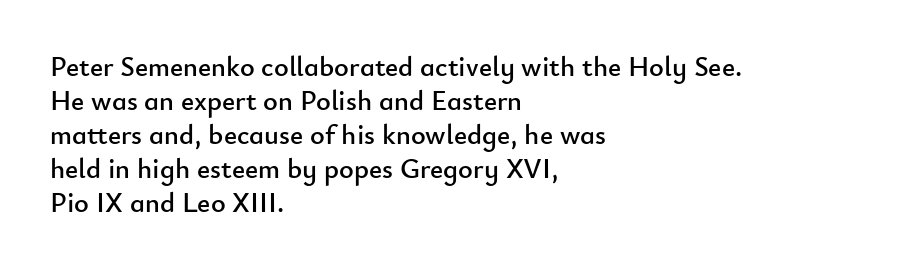
You could not count columns in this text — the font is proportionally spaced. The axis of the letterforms is exactly vertical. Between one letter and the next there's only the usual sliver of space. Where is the straight margin? On the left.
